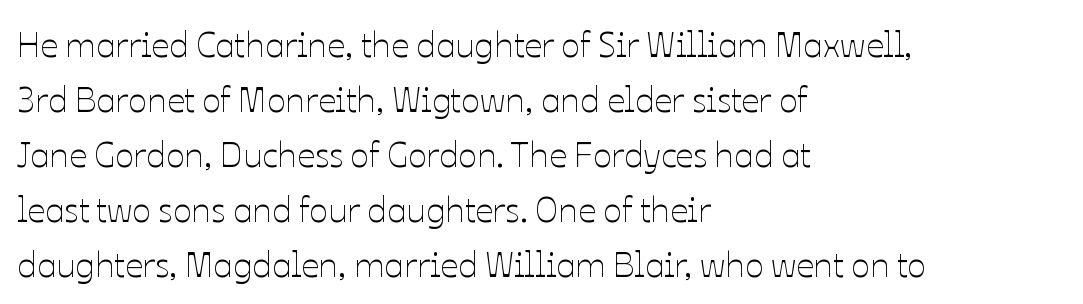
The baseline area is clear. These lines keep a tight, regular rhythm from letter to letter. Is there much room between lines? A standard amount, neither cramped nor airy. The setting favours the left margin, as ordinary paragraphs usually do.
